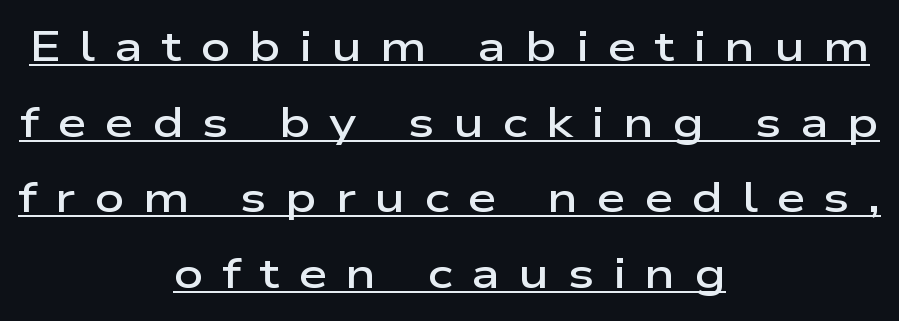
Serif or sans? Sans — the stroke terminals are bare. Descenders here cross a horizontal rule under the line. Think of a printed novel: that variable character pitch is what you see here. Layout note: lines centered.
